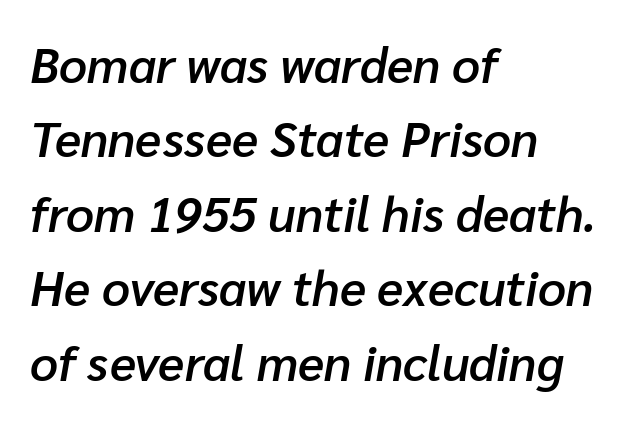
The image shows 49 px semibold type, italic (leaning right); set left-aligned, normal line spacing (1.52x), normal letter spacing, not underlined; low stroke contrast and a medium x-height.
